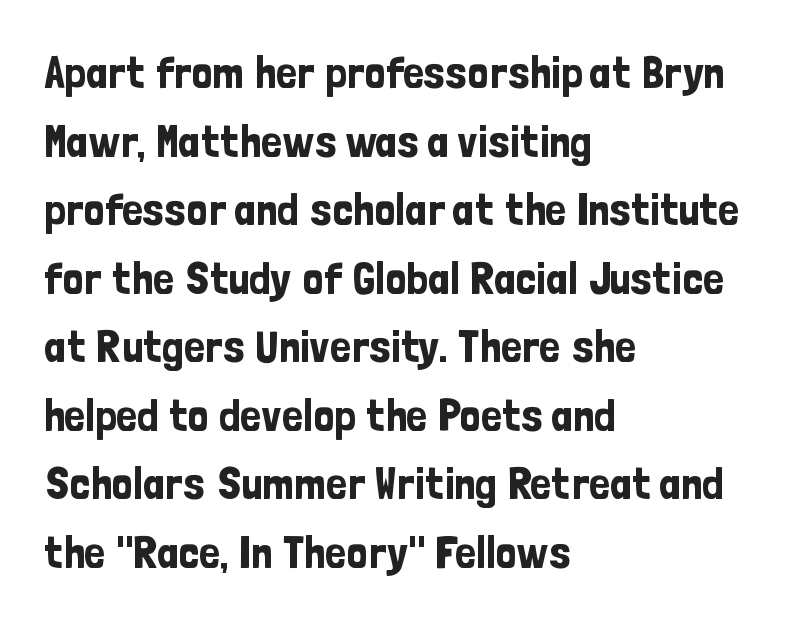
{"serif": "no", "italic": "no", "width": "condensed", "stroke_contrast": "low", "x_height": "medium", "monospaced": "no", "underline": "no", "align": "left", "line_spacing": "normal", "line_spacing_ratio": 1.49, "letter_spacing": "normal", "letter_spacing_em": 0.0, "glyph_px": 46}
